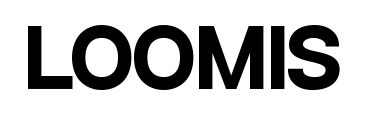
Unlike italic type, these characters show no tilt at all. Do the characters align in a grid? No, the font is proportional. Students, note that the glyphs here touch the page at normal intervals. As a designer I'd log this as weight 700, bold. The face used here is a sans, in the tradition of grotesques and geometrics.
